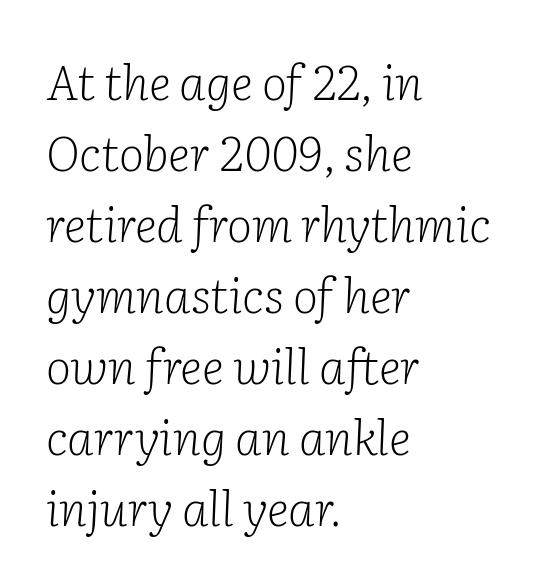
Q: Is the text bold? A: No.
Q: Is the text italic (slanted)? A: Yes, it leans right by about 2 degrees.
Q: Is the typeface a serif or a sans-serif typeface? A: Serif.
Q: Is the text underlined? A: No.
Q: How is the paragraph aligned? A: Left-aligned.
Q: Is the spacing between letters normal or unusually wide? A: Normal.
Q: Is the spacing between lines tight, normal or loose? A: Normal.
Q: Width (condensed, normal, or wide)? A: Normal.
Q: Stroke contrast? A: Low.
Q: x-height? A: Medium.
Q: Monospaced? A: No.
